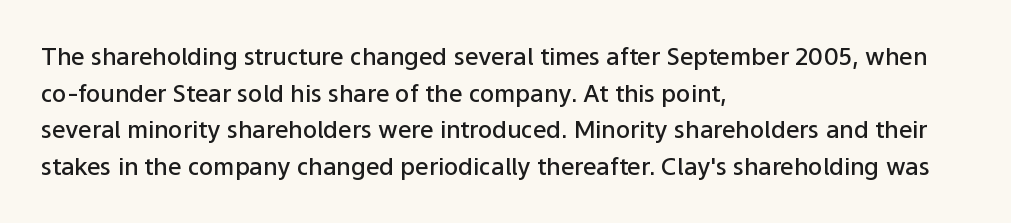
The image shows 24 px text type, upright; set left-aligned, normal line spacing (1.53x), normal letter spacing, not underlined.
